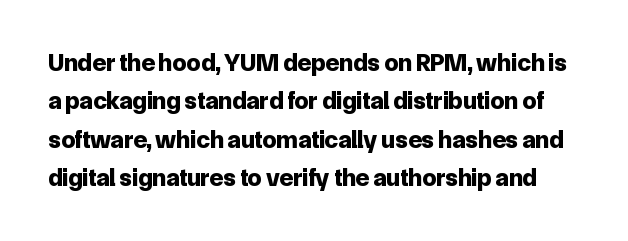
The image shows 25 px bold type, upright; set normal line spacing (1.54x), normal letter spacing, not underlined.
